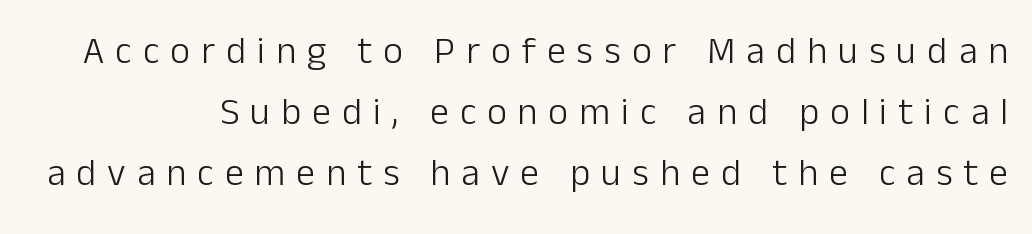
The image shows 38 px light sans-serif type, upright; set normal line spacing (1.6x), unusually wide letter spacing (+0.29 em), not underlined; low stroke contrast and a medium x-height.
